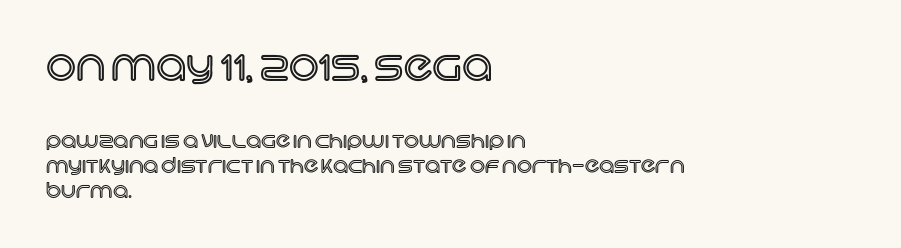
Q: Is the text italic (slanted)? A: No, it is upright.
Q: Is the text underlined? A: No.
Q: How is the paragraph aligned? A: Left-aligned.
Q: Is the spacing between letters normal or unusually wide? A: Normal.
Q: Which block of text is set in a larger size, the first (top) or the second (bottom)? A: The first (top) one.
Q: Width (condensed, normal, or wide)? A: Normal.
Q: x-height? A: Large.
Q: Monospaced? A: No.
